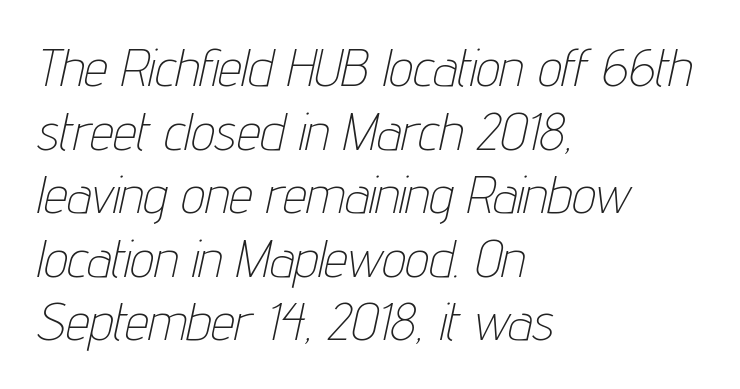
{"italic": "yes", "lean": "right", "slant_degrees": 12, "bold": "no", "weight": "thin", "width": "condensed", "stroke_contrast": "low", "x_height": "medium", "monospaced": "no", "underline": "no", "align": "left", "line_spacing_ratio": 1.2, "letter_spacing": "normal", "letter_spacing_em": 0.0, "glyph_px": 53}
